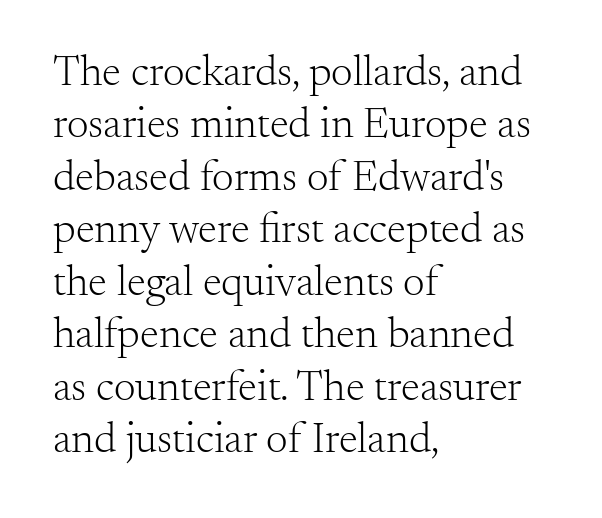
The image shows 43 px light serif type, upright; set left-aligned, line spacing 1.22x, normal letter spacing, not underlined; medium stroke contrast and a small x-height.
